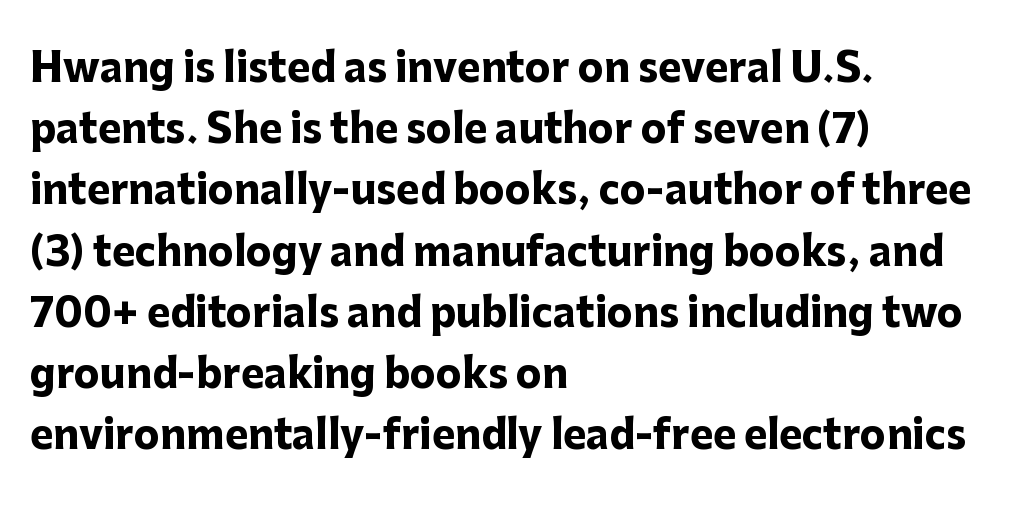
These lines were composed using upright roman letters. The compositor pushed each line to the left boundary. The typeface chosen for these lines omits serifs. Regarding leading, the lines here are spaced in the standard way. Quick note: underline off.
